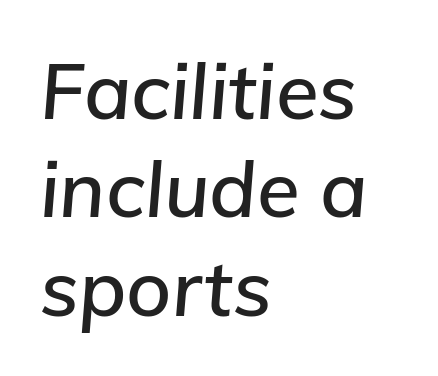
The image shows 78 px text type, italic (leaning right); set left-aligned, normal line spacing (1.26x), normal letter spacing, not underlined; low stroke contrast and a medium x-height.
